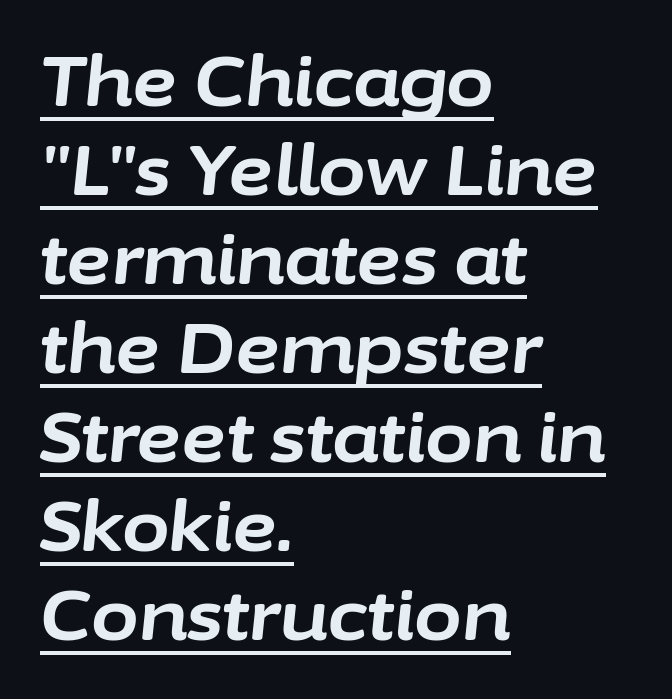
The image shows 69 px bold type, italic (leaning right); set left-aligned, normal line spacing (1.29x), normal letter spacing, underlined; low stroke contrast and a medium x-height.
